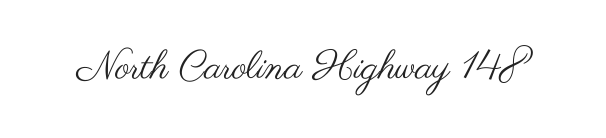
Q: Is the text bold? A: No.
Q: Is the text italic (slanted)? A: Yes.
Q: Is the typeface a serif or a sans-serif typeface? A: Sans-serif.
Q: Is the text underlined? A: No.
Q: Is the spacing between letters normal or unusually wide? A: Normal.
Q: Width (condensed, normal, or wide)? A: Wide.
Q: Stroke contrast? A: Medium.
Q: x-height? A: Small.
Q: Monospaced? A: No.
